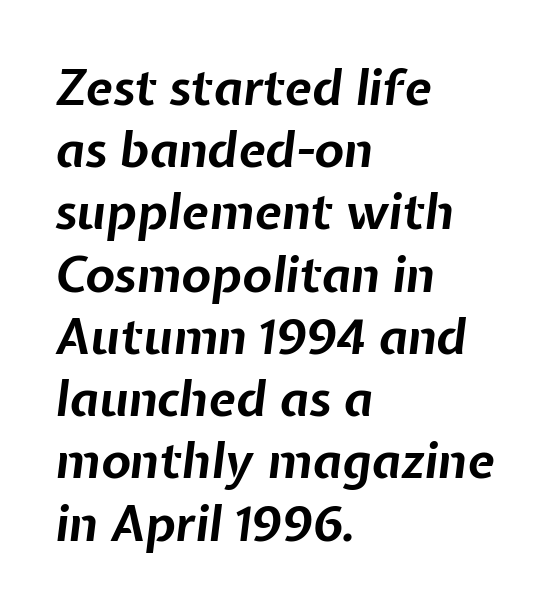
Q: Is the text bold? A: Yes.
Q: Is the text italic (slanted)? A: Yes, it leans right by about 7 degrees.
Q: Is the text underlined? A: No.
Q: How is the paragraph aligned? A: Left-aligned.
Q: Is the spacing between letters normal or unusually wide? A: Normal.
Q: Is the spacing between lines tight, normal or loose? A: Normal.
Q: Width (condensed, normal, or wide)? A: Normal.
Q: Stroke contrast? A: Low.
Q: x-height? A: Medium.
Q: Monospaced? A: No.
